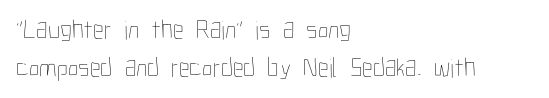
Q: Is the text bold? A: No.
Q: Is the text italic (slanted)? A: No, it is upright.
Q: Is the text underlined? A: No.
Q: How is the paragraph aligned? A: Left-aligned.
Q: Is the spacing between letters normal or unusually wide? A: Normal.
Q: Is the spacing between lines tight, normal or loose? A: Normal.
